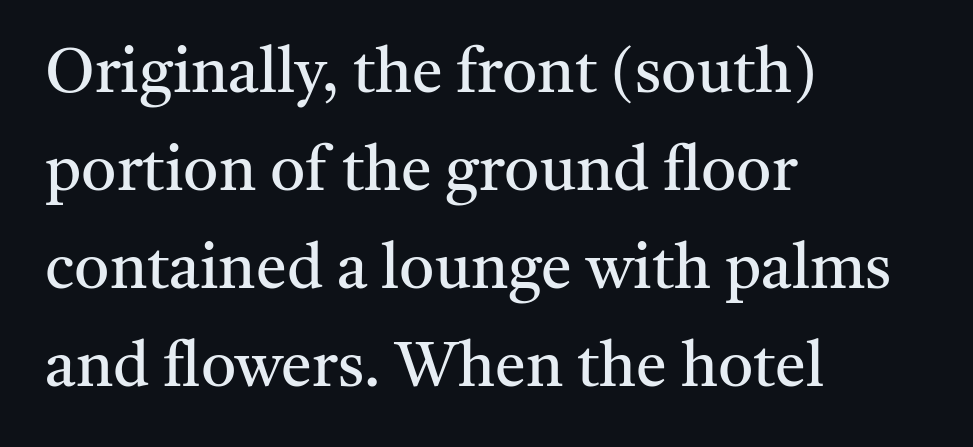
The image shows 62 px regular-weight serif type, upright; set left-aligned, normal line spacing (1.58x), normal letter spacing, not underlined; medium stroke contrast and a medium x-height.
